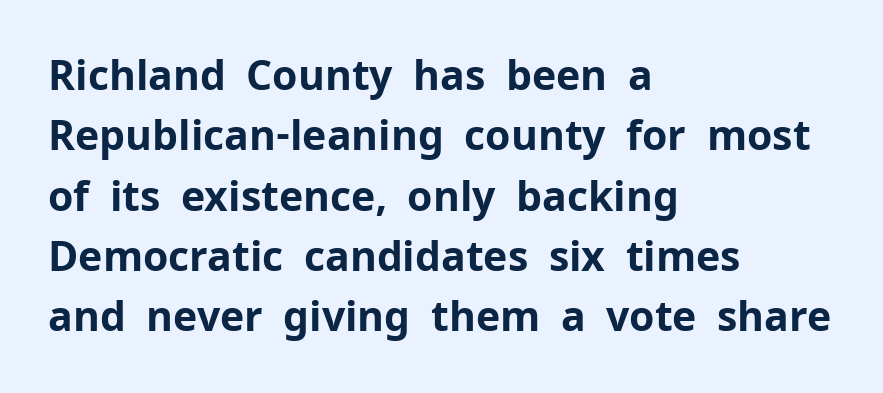
{"serif": "no", "italic": "no", "bold": "yes", "weight": "bold", "width": "normal", "stroke_contrast": "low", "x_height": "medium", "monospaced": "no", "underline": "no", "align": "left", "line_spacing": "normal", "line_spacing_ratio": 1.47, "letter_spacing": "normal", "letter_spacing_em": 0.0, "glyph_px": 41}
